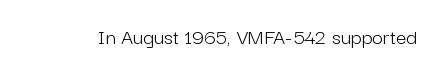
Q: Is the text bold? A: No.
Q: Is the text italic (slanted)? A: No, it is upright.
Q: Is the text underlined? A: No.
Q: Is the spacing between letters normal or unusually wide? A: Normal.
